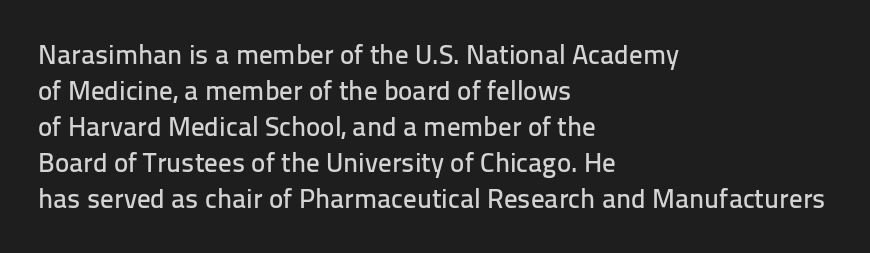
{"italic": "no", "underline": "no", "align": "left", "line_spacing": "normal", "line_spacing_ratio": 1.33, "letter_spacing": "normal", "letter_spacing_em": 0.0, "glyph_px": 27}
